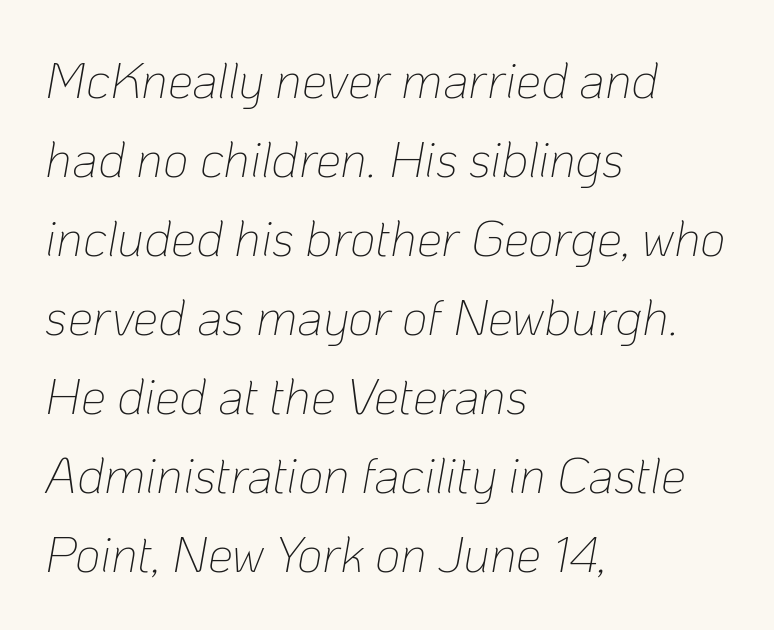
Q: Is the text bold? A: No.
Q: Is the text italic (slanted)? A: Yes, it leans right by about 10 degrees.
Q: Is the text underlined? A: No.
Q: How is the paragraph aligned? A: Left-aligned.
Q: Is the spacing between letters normal or unusually wide? A: Normal.
Q: Is the spacing between lines tight, normal or loose? A: Normal.
Q: Width (condensed, normal, or wide)? A: Normal.
Q: Stroke contrast? A: Low.
Q: x-height? A: Medium.
Q: Monospaced? A: No.
